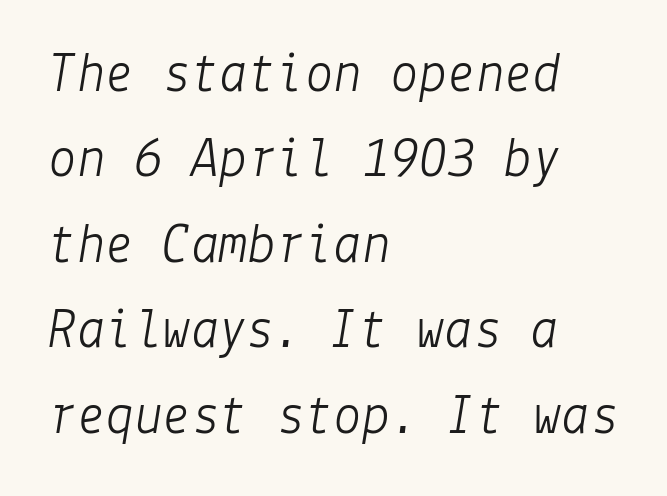
Q: Is the text bold? A: No.
Q: Is the text italic (slanted)? A: Yes, it leans right by about 9 degrees.
Q: Is the text underlined? A: No.
Q: How is the paragraph aligned? A: Left-aligned.
Q: Is the spacing between letters normal or unusually wide? A: Normal.
Q: Is the spacing between lines tight, normal or loose? A: Normal.
Q: Width (condensed, normal, or wide)? A: Normal.
Q: Stroke contrast? A: Low.
Q: x-height? A: Medium.
